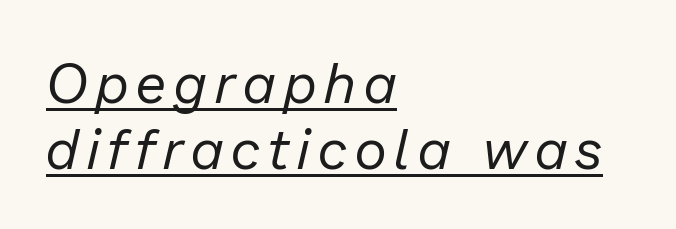
Style check: oblique. The typesetter has applied underlining to the passage shown. The passage shown is typed in a proportional face where columns would drift. Left-aligned paragraph, ragged on the right.
